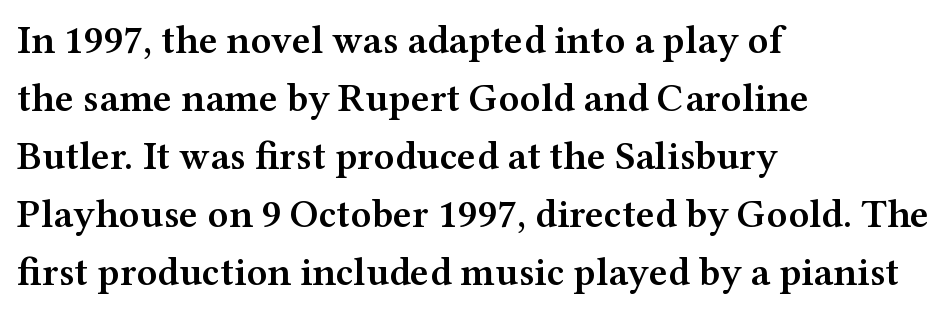
{"serif": "yes", "italic": "no", "bold": "semi", "weight": "semibold", "width": "wide", "stroke_contrast": "medium", "x_height": "medium", "monospaced": "no", "underline": "no", "align": "left", "line_spacing": "normal", "line_spacing_ratio": 1.45, "letter_spacing": "normal", "letter_spacing_em": 0.0, "glyph_px": 40}
